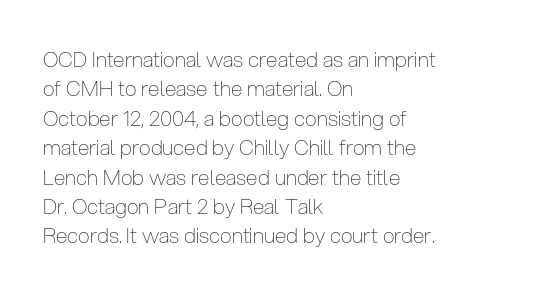
The image shows 21 px text type, upright; set left-aligned, normal line spacing (1.4x), normal letter spacing, not underlined.
